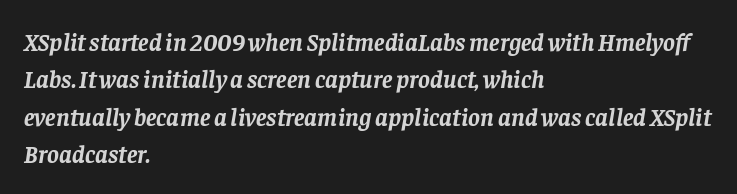
The image shows 25 px bold type, italic (leaning right); set left-aligned, normal line spacing (1.5x), normal letter spacing, not underlined.
